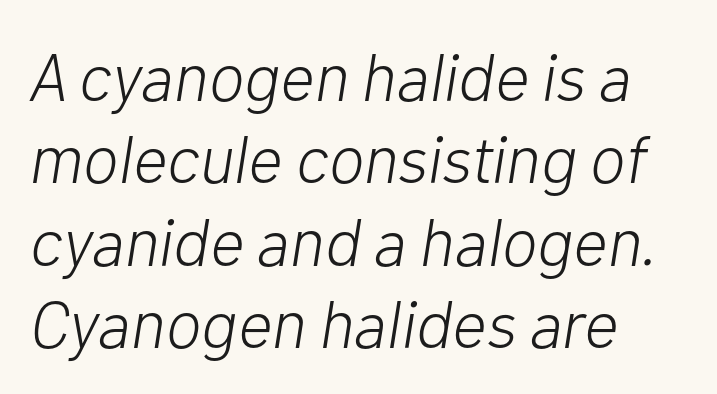
The image shows 67 px light type, italic (leaning right); set left-aligned, line spacing 1.23x, normal letter spacing, not underlined; low stroke contrast and a medium x-height.
